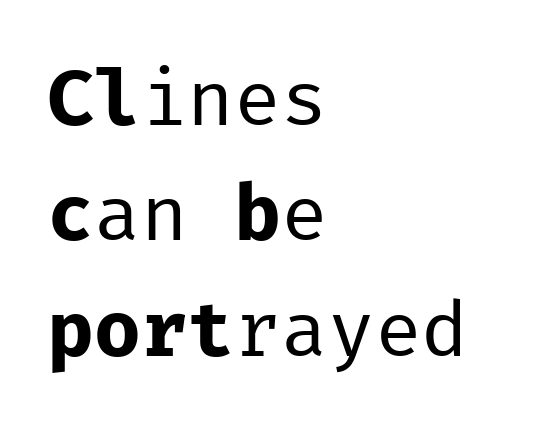
Q: Is the text bold? A: No.
Q: Is the text italic (slanted)? A: No, it is upright.
Q: Is the typeface a serif or a sans-serif typeface? A: Sans-serif.
Q: Is the text underlined? A: No.
Q: How is the paragraph aligned? A: Left-aligned.
Q: Is the spacing between letters normal or unusually wide? A: Normal.
Q: Is the spacing between lines tight, normal or loose? A: Normal.
Q: Width (condensed, normal, or wide)? A: Normal.
Q: Stroke contrast? A: Low.
Q: x-height? A: Medium.
Q: Monospaced? A: Yes.
